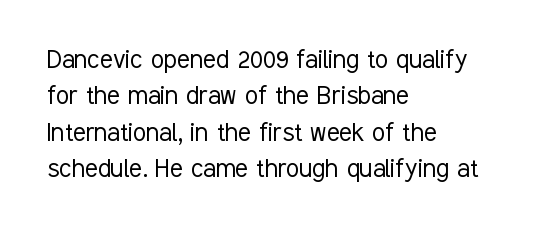
The image shows 30 px light, condensed sans-serif type, upright; set left-aligned, line spacing 1.21x, normal letter spacing, not underlined; low stroke contrast and a medium x-height.
